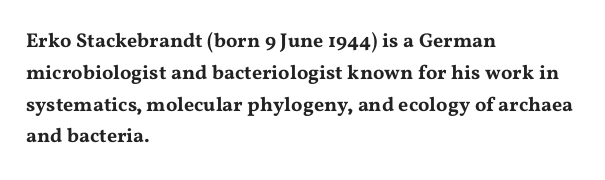
The image shows 20 px text type, upright; set left-aligned, normal line spacing (1.59x), normal letter spacing, not underlined.
